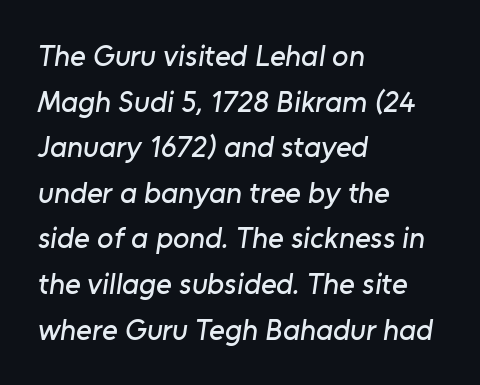
Q: Is the typeface a serif or a sans-serif typeface? A: Sans-serif.
Q: Is the text underlined? A: No.
Q: How is the paragraph aligned? A: Left-aligned.
Q: Is the spacing between letters normal or unusually wide? A: Normal.
Q: Is the spacing between lines tight, normal or loose? A: Normal.
Q: Width (condensed, normal, or wide)? A: Normal.
Q: Stroke contrast? A: Low.
Q: x-height? A: Medium.
Q: Monospaced? A: No.
